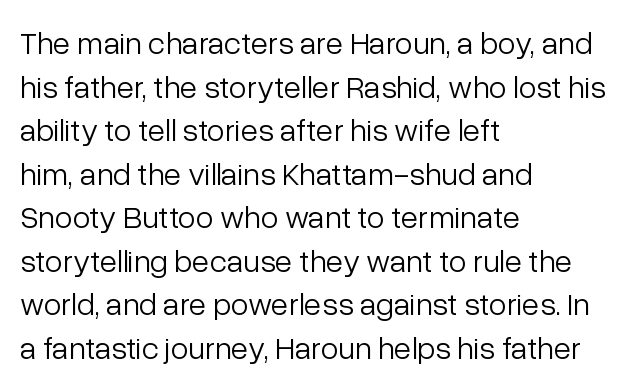
Q: Is the text bold? A: No.
Q: Is the text italic (slanted)? A: No, it is upright.
Q: Is the typeface a serif or a sans-serif typeface? A: Sans-serif.
Q: Is the text underlined? A: No.
Q: How is the paragraph aligned? A: Left-aligned.
Q: Is the spacing between letters normal or unusually wide? A: Normal.
Q: Is the spacing between lines tight, normal or loose? A: Normal.
Q: Width (condensed, normal, or wide)? A: Normal.
Q: Stroke contrast? A: Low.
Q: x-height? A: Medium.
Q: Monospaced? A: No.
